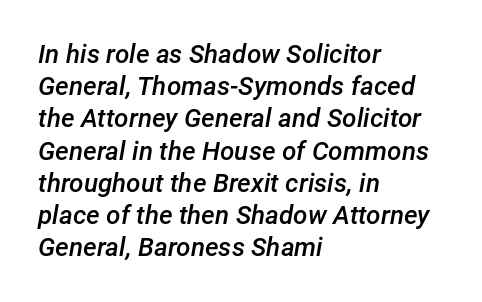
Does the copy run flush right? No — it runs flush left. The letters are slanted; this is an italic face. Quick note: underline off. Compared with an ordinary text face, these strokes are moderately heavier — a semibold. Is the letter spacing exaggerated? No — it looks like the ordinary default.
